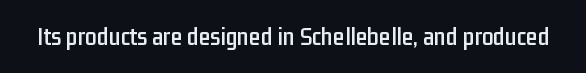
The image shows 26 px text type, upright; set normal letter spacing, not underlined.
